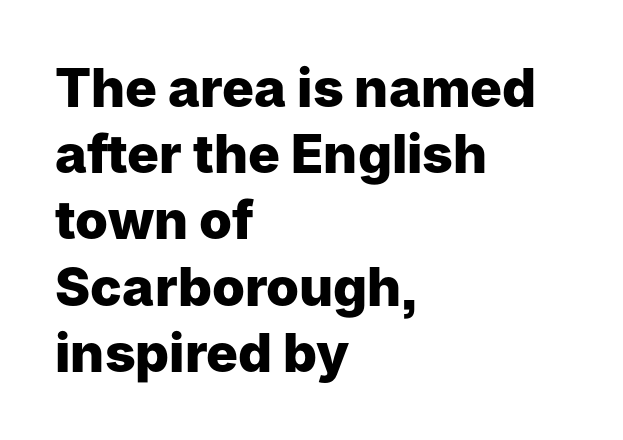
Quick note: interline space is typical. Does extra space separate the letters? No, they use regular spacing. No italicization has been applied; the sample stays upright. Compared with an ordinary text face, these strokes are far heavier — a full bold.
